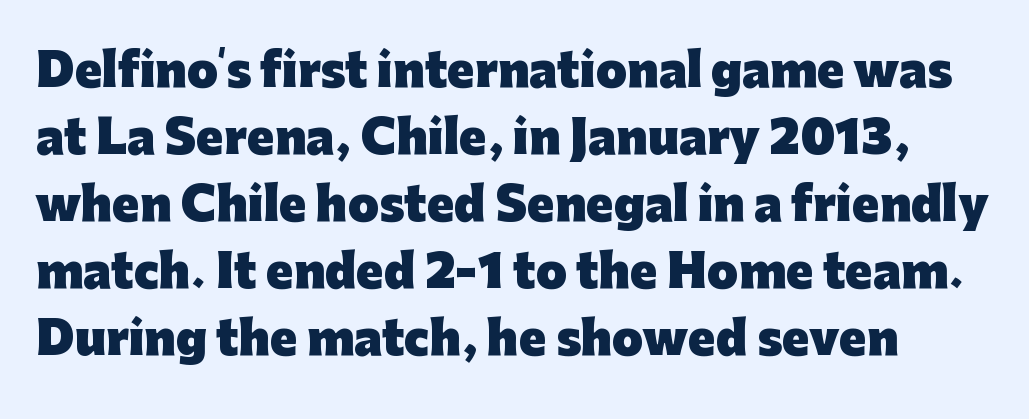
Heavy-handed strokes throughout: this text is bold. Look at the bottom of the vertical strokes: they stop flat, with no serifs. The passage shown is typed in a proportional face where columns would drift. Upright lettering throughout. The space directly below the letters is spotless. In terms of letterspacing, this is plain default setting.
